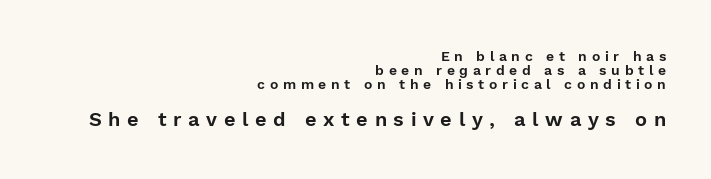
The paragraph has a hard right edge and a soft left edge. Here the second block reads like a headline and the first like body copy. The glyphs are unaccompanied by any horizontal stroke below them. Spacing between characters has been opened up far beyond the box default.
